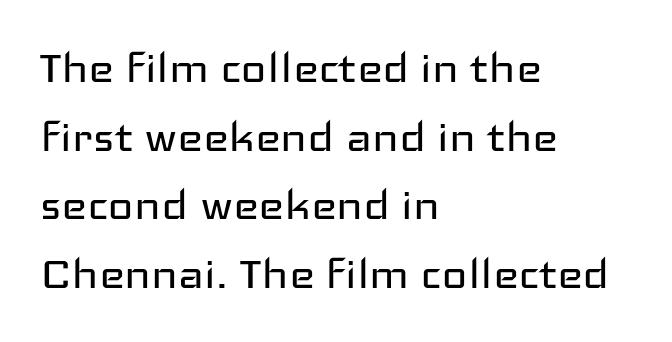
Q: Is the text bold? A: No.
Q: Is the text italic (slanted)? A: No, it is upright.
Q: Is the typeface a serif or a sans-serif typeface? A: Sans-serif.
Q: Is the text underlined? A: No.
Q: How is the paragraph aligned? A: Left-aligned.
Q: Is the spacing between letters normal or unusually wide? A: Normal.
Q: Is the spacing between lines tight, normal or loose? A: Normal.
Q: Width (condensed, normal, or wide)? A: Wide.
Q: Stroke contrast? A: Low.
Q: x-height? A: Medium.
Q: Monospaced? A: No.
